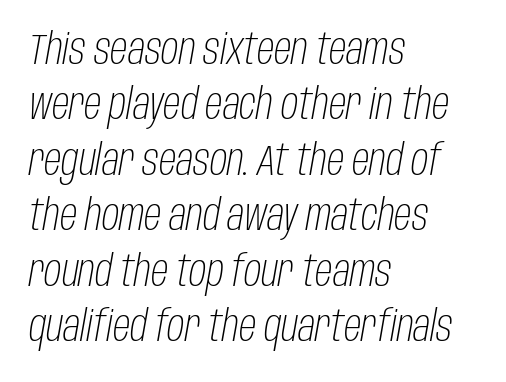
Q: Is the text bold? A: No.
Q: Is the text italic (slanted)? A: Yes, it leans right by about 10 degrees.
Q: Is the text underlined? A: No.
Q: How is the paragraph aligned? A: Left-aligned.
Q: Is the spacing between letters normal or unusually wide? A: Normal.
Q: Is the spacing between lines tight, normal or loose? A: Normal.
Q: Width (condensed, normal, or wide)? A: Condensed.
Q: Stroke contrast? A: Low.
Q: x-height? A: Large.
Q: Monospaced? A: No.
